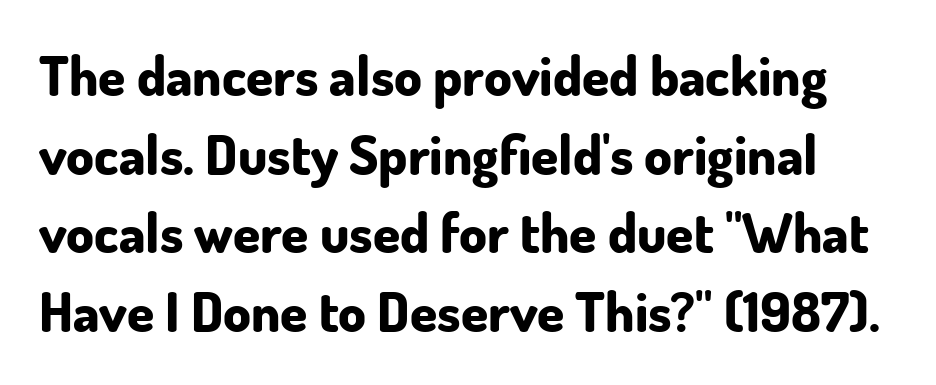
The image shows 55 px bold sans-serif type, upright; set normal line spacing (1.43x), normal letter spacing, not underlined; low stroke contrast and a small x-height.
